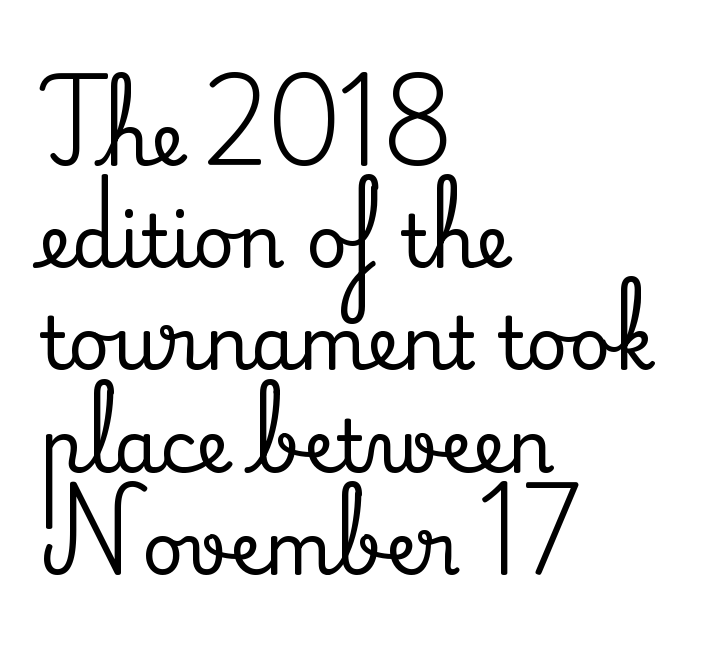
Designer's note — italics off, roman on. Serifs: yes, visible at the terminals of the letterforms. The type is set solid horizontally, with unmodified tracking. Bare-footed words on every line. Vertical spacing — default. The paragraph has a hard left edge and a soft right edge.
